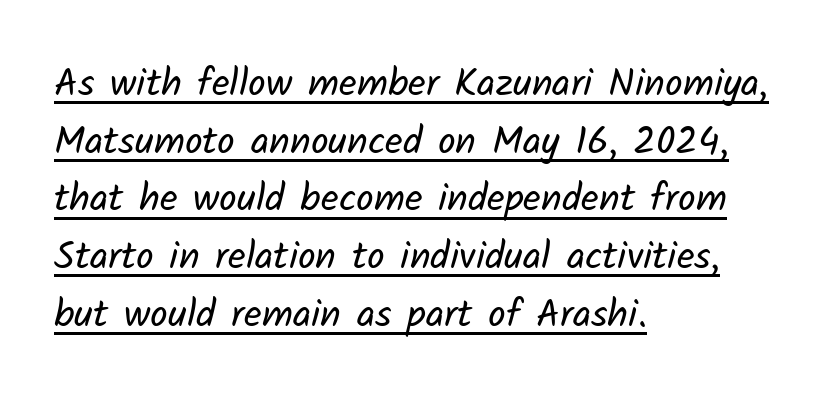
Q: Is the text bold? A: No.
Q: Is the typeface a serif or a sans-serif typeface? A: Sans-serif.
Q: Is the text underlined? A: Yes.
Q: How is the paragraph aligned? A: Left-aligned.
Q: Is the spacing between letters normal or unusually wide? A: Normal.
Q: Is the spacing between lines tight, normal or loose? A: Normal.
Q: Width (condensed, normal, or wide)? A: Normal.
Q: Stroke contrast? A: Low.
Q: x-height? A: Medium.
Q: Monospaced? A: No.
